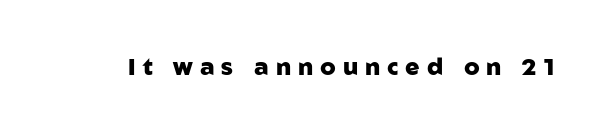
The image shows 24 px bold type, upright; set unusually wide letter spacing (+0.29 em), not underlined.
